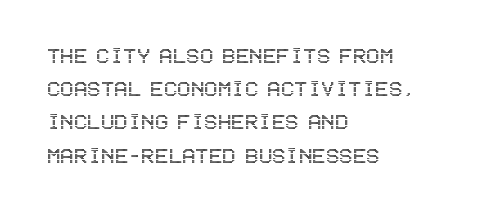
Students, observe: this is what conventionally led text looks like. Look at the tracking — it's just the regular setting, nothing added. The paragraph has a hard left edge and a soft right edge. Check under the words: just untouched page. The lettering holds an erect, upright posture throughout.
